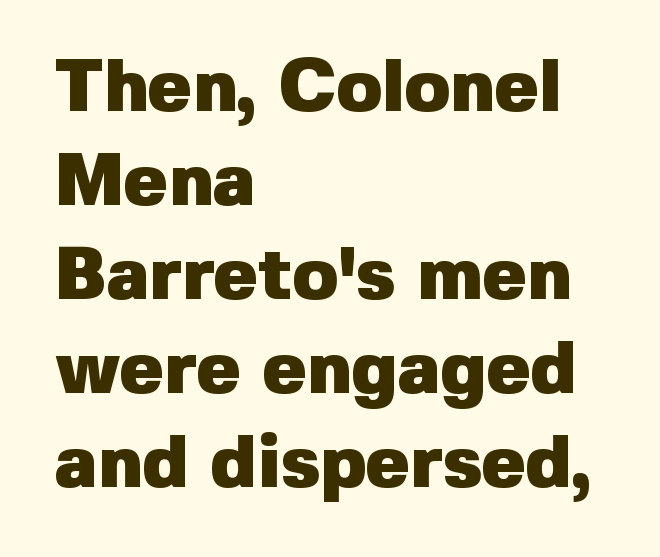
{"serif": "no", "italic": "no", "bold": "yes", "weight": "heavy", "width": "normal", "stroke_contrast": "low", "x_height": "medium", "monospaced": "no", "underline": "no", "align": "left", "line_spacing": "normal", "line_spacing_ratio": 1.27, "letter_spacing": "normal", "letter_spacing_em": 0.0, "glyph_px": 74}
